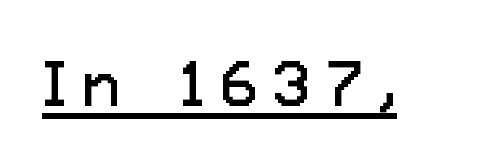
The image shows 64 px regular-weight sans-serif type, upright; set unusually wide letter spacing (+0.22 em), underlined; low stroke contrast and a medium x-height.
